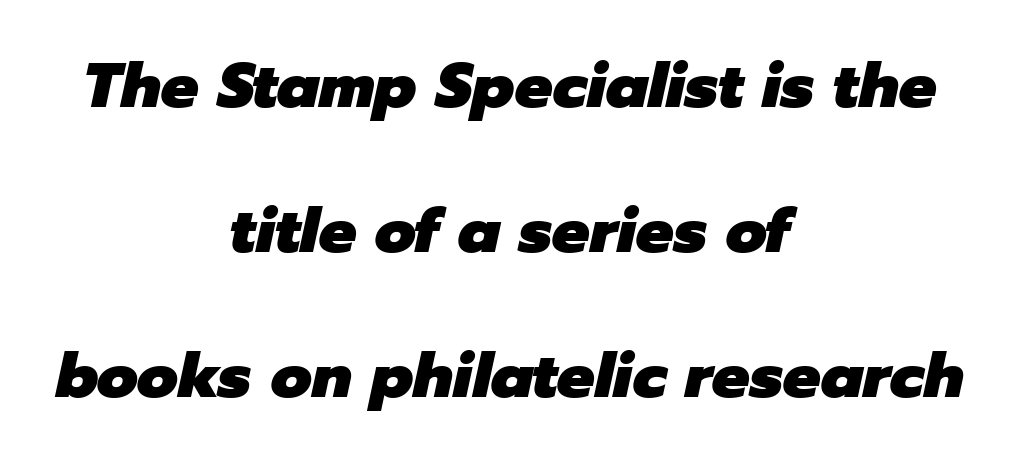
The image shows 63 px heavy type, italic (leaning right); set centered, loose line spacing (2.3x), normal letter spacing, not underlined; low stroke contrast and a medium x-height.
